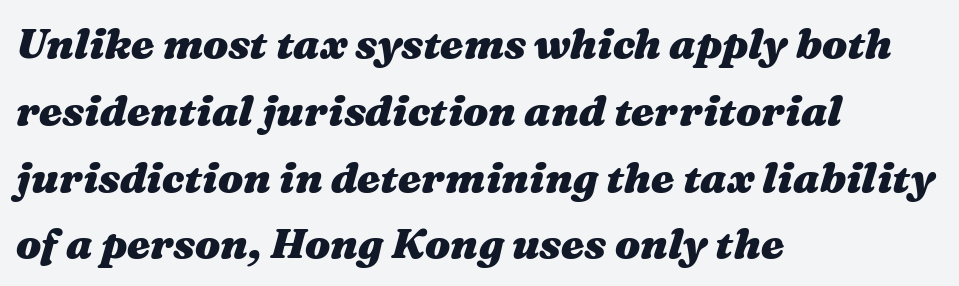
{"italic": "yes", "lean": "right", "slant_degrees": 16, "bold": "yes", "weight": "heavy", "width": "wide", "stroke_contrast": "medium", "x_height": "medium", "monospaced": "no", "underline": "no", "align": "left", "line_spacing": "normal", "line_spacing_ratio": 1.59, "letter_spacing": "normal", "letter_spacing_em": 0.0, "glyph_px": 42}
